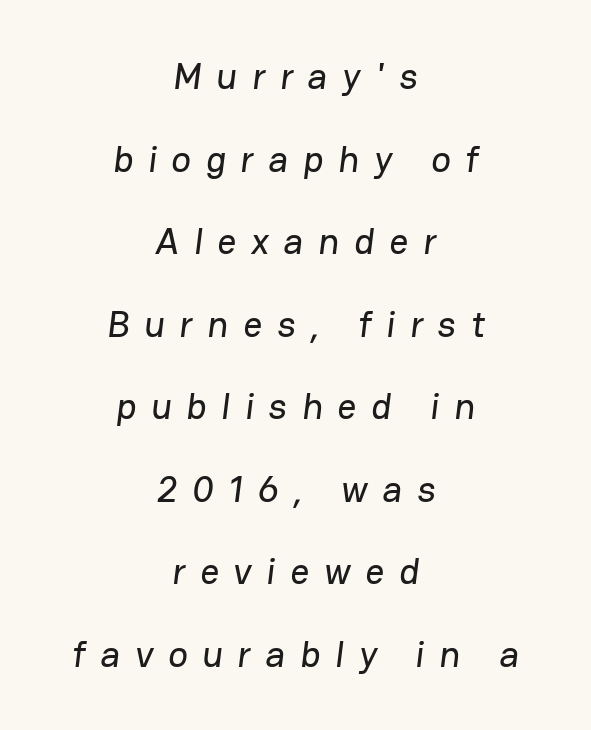
The foot of each line stays bare and open. The rendering uses natural spacing where letterforms have individual widths. The rendering inserts visible extra space after every character. Classification — sans serif.
